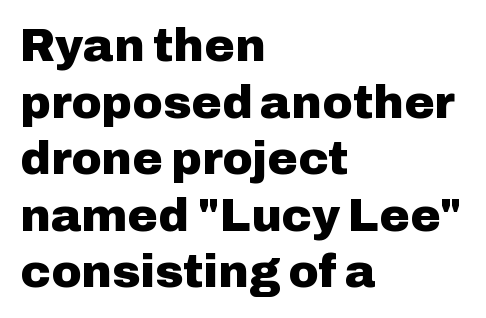
The strip under each line holds only bare page. Ascenders rise straight up at ninety degrees. Does the type have serifs? No, each stem ends abruptly. A dark, heavy texture on the line: the type is bold.
